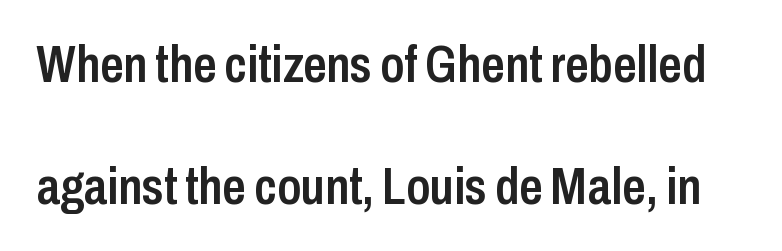
The image shows 52 px semibold, condensed sans-serif type, upright; set loose line spacing (2.34x), normal letter spacing, not underlined; low stroke contrast and a medium x-height.
